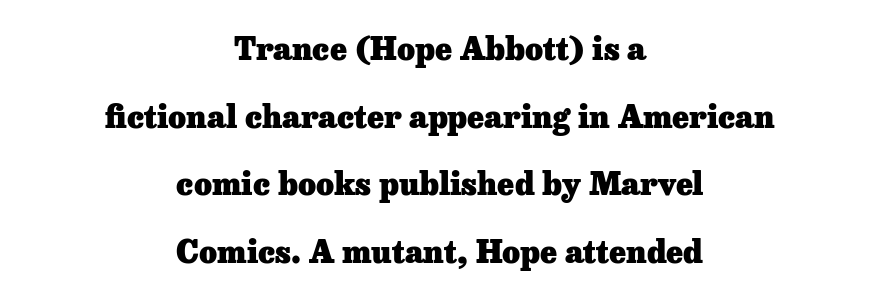
The image shows 31 px heavy serif type, upright; set centered, loose line spacing (2.18x), normal letter spacing, not underlined; low stroke contrast and a medium x-height.
